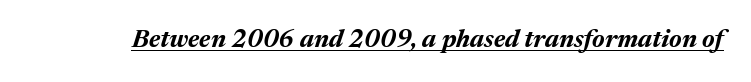
The image shows 25 px bold type, italic (leaning right); set normal letter spacing, underlined.
